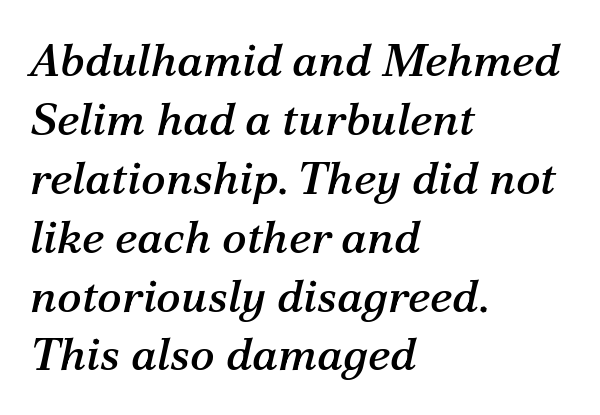
{"serif": "yes", "italic": "yes", "lean": "right", "slant_degrees": 12, "width": "normal", "stroke_contrast": "medium", "x_height": "medium", "monospaced": "no", "underline": "no", "align": "left", "line_spacing": "normal", "line_spacing_ratio": 1.28, "letter_spacing": "normal", "letter_spacing_em": 0.0, "glyph_px": 46}
